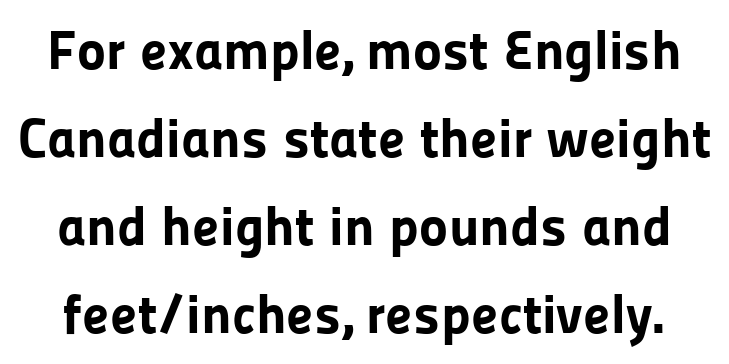
How would I describe the line gaps? Plain and ordinary. Emphasis by weight is at full strength: bold. Check under the words: just untouched page. Inter-character spacing is left at the font's built-in metrics.
